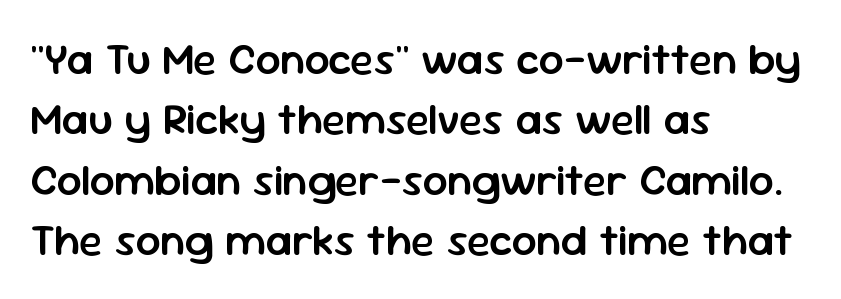
Q: Is the text bold? A: Semi-bold.
Q: Is the text italic (slanted)? A: No, it is upright.
Q: Is the typeface a serif or a sans-serif typeface? A: Sans-serif.
Q: Is the text underlined? A: No.
Q: How is the paragraph aligned? A: Left-aligned.
Q: Is the spacing between letters normal or unusually wide? A: Normal.
Q: Is the spacing between lines tight, normal or loose? A: Normal.
Q: Width (condensed, normal, or wide)? A: Normal.
Q: Stroke contrast? A: Low.
Q: x-height? A: Medium.
Q: Monospaced? A: No.
